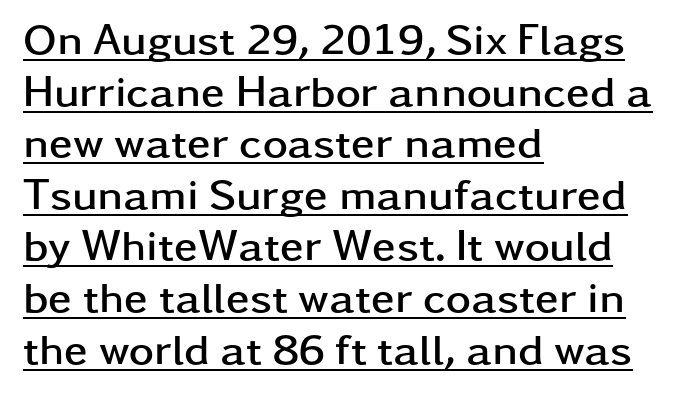
Q: Is the text bold? A: Yes.
Q: Is the text italic (slanted)? A: No, it is upright.
Q: Is the typeface a serif or a sans-serif typeface? A: Sans-serif.
Q: Is the text underlined? A: Yes.
Q: How is the paragraph aligned? A: Left-aligned.
Q: Is the spacing between letters normal or unusually wide? A: Normal.
Q: Width (condensed, normal, or wide)? A: Wide.
Q: Stroke contrast? A: Low.
Q: x-height? A: Medium.
Q: Monospaced? A: No.
